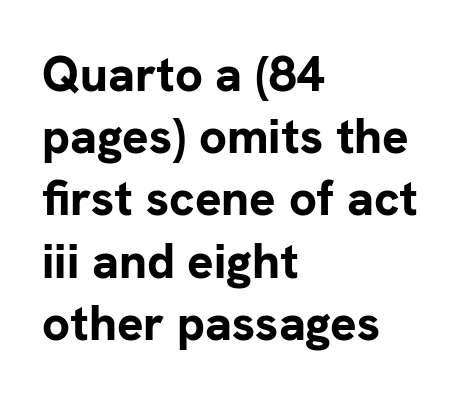
{"serif": "no", "italic": "no", "bold": "yes", "weight": "bold", "width": "normal", "stroke_contrast": "low", "x_height": "medium", "monospaced": "no", "underline": "no", "align": "left", "line_spacing": "normal", "line_spacing_ratio": 1.27, "letter_spacing": "normal", "letter_spacing_em": 0.0, "glyph_px": 49}
